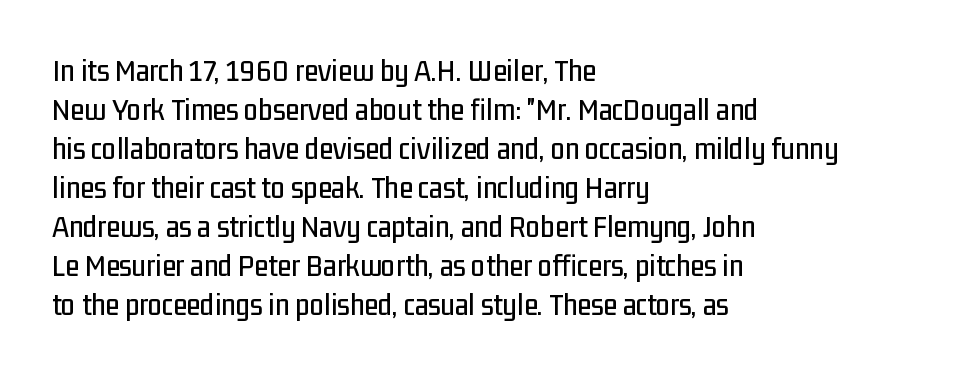
Q: Is the text italic (slanted)? A: No, it is upright.
Q: Is the typeface a serif or a sans-serif typeface? A: Sans-serif.
Q: Is the text underlined? A: No.
Q: How is the paragraph aligned? A: Left-aligned.
Q: Is the spacing between letters normal or unusually wide? A: Normal.
Q: Width (condensed, normal, or wide)? A: Condensed.
Q: Stroke contrast? A: Low.
Q: x-height? A: Medium.
Q: Monospaced? A: No.
